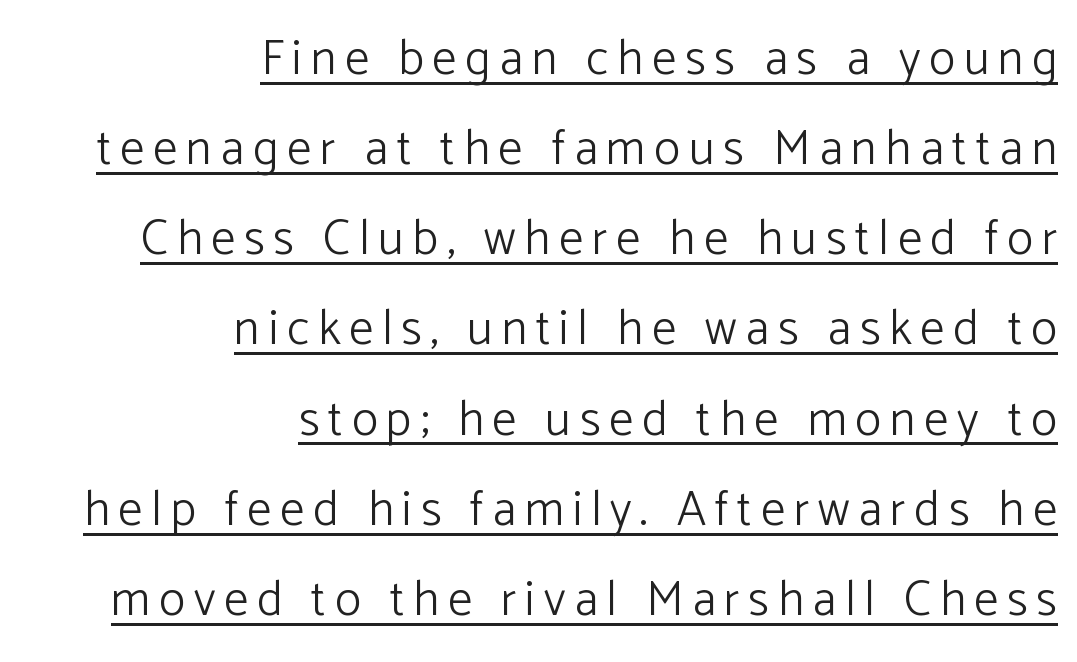
Q: Is the text bold? A: No.
Q: Is the text italic (slanted)? A: No, it is upright.
Q: Is the typeface a serif or a sans-serif typeface? A: Sans-serif.
Q: Is the text underlined? A: Yes.
Q: How is the paragraph aligned? A: Right-aligned.
Q: Width (condensed, normal, or wide)? A: Normal.
Q: Stroke contrast? A: Low.
Q: x-height? A: Medium.
Q: Monospaced? A: No.
